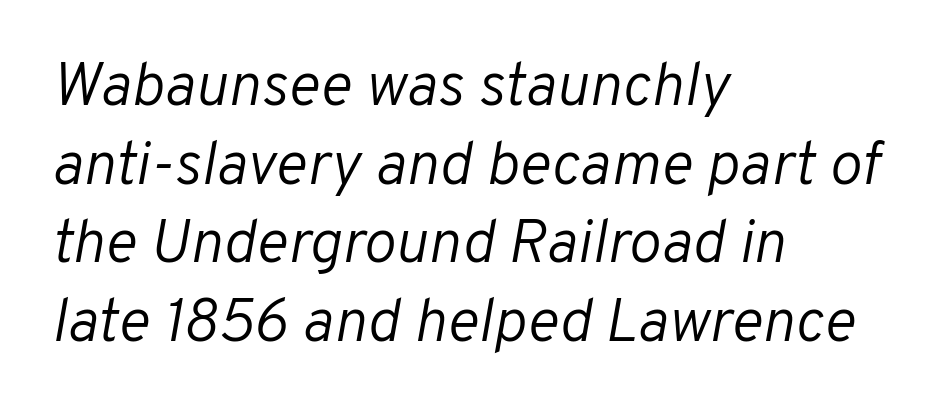
Q: Is the text bold? A: No.
Q: Is the text italic (slanted)? A: Yes, it leans right by about 10 degrees.
Q: Is the text underlined? A: No.
Q: How is the paragraph aligned? A: Left-aligned.
Q: Is the spacing between letters normal or unusually wide? A: Normal.
Q: Is the spacing between lines tight, normal or loose? A: Normal.
Q: Width (condensed, normal, or wide)? A: Normal.
Q: Stroke contrast? A: Low.
Q: x-height? A: Medium.
Q: Monospaced? A: No.
